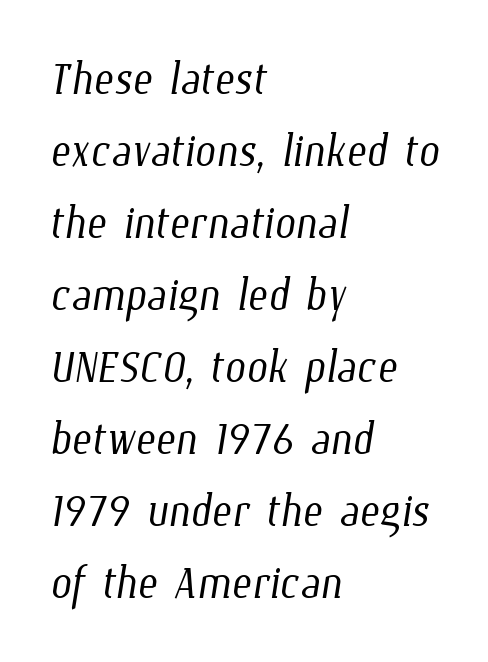
{"bold": "no", "weight": "light", "width": "condensed", "stroke_contrast": "low", "x_height": "medium", "monospaced": "no", "underline": "no", "align": "left", "line_spacing_ratio": 1.2, "letter_spacing": "normal", "letter_spacing_em": 0.0, "glyph_px": 60}
